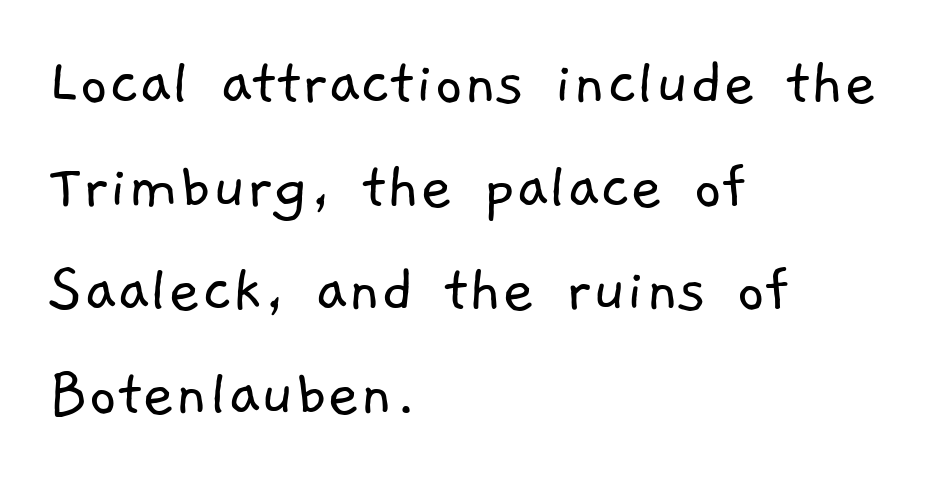
No chunkiness to these letters — they're not bold. Whoever set this chose a conventional vertical rhythm. Observe the absence of serifs on each vertical stroke in this sample. Is the block centered? No — it sits flush against the left margin. The specimen omits any rule beneath the text block's lines. Do the characters align in a grid? No, the font is proportional.
